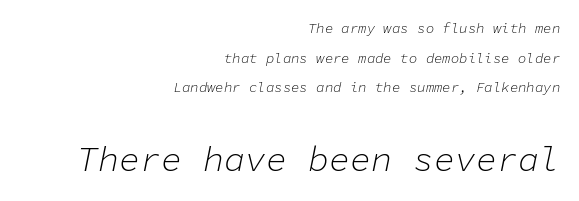
The rendering anchors every line to the right-hand side. The baseline area is clear. A typesetter would call this monospace, since all characters share one set width. Stems here are at most as thick as an everyday book face. Bigger letters appear in the bottom chunk; the top chunk is reduced.
